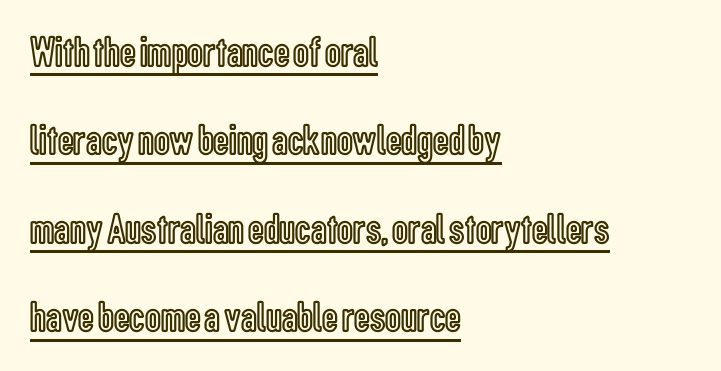
Q: Is the text italic (slanted)? A: No, it is upright.
Q: Is the text underlined? A: Yes.
Q: How is the paragraph aligned? A: Left-aligned.
Q: Is the spacing between letters normal or unusually wide? A: Normal.
Q: Is the spacing between lines tight, normal or loose? A: Loose.
Q: Width (condensed, normal, or wide)? A: Condensed.
Q: x-height? A: Medium.
Q: Monospaced? A: No.
